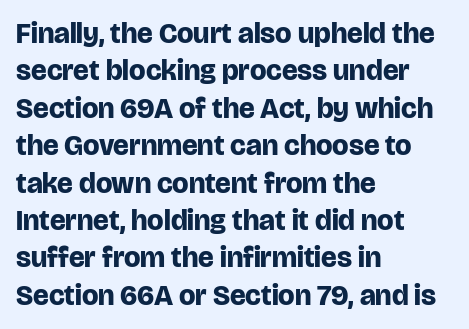
Layout note: lines flush left. A typesetter would call this leading conventional body-copy spacing. These lines are rendered in a variable-pitch font. Descenders hang freely into open space. Heft: maximum for text — a bold.
